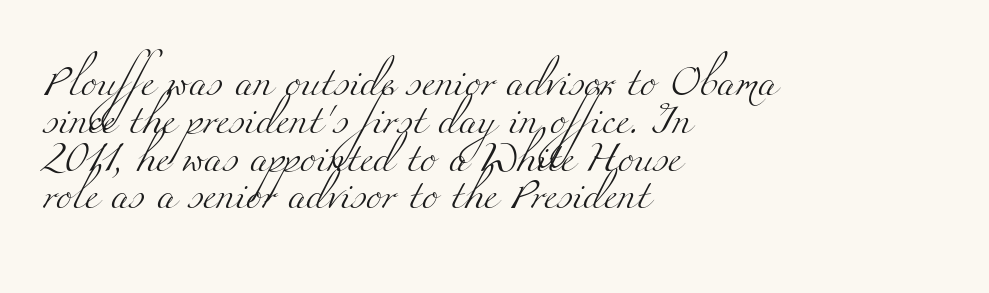
{"bold": "no", "weight": "light", "width": "wide", "stroke_contrast": "medium", "x_height": "small", "monospaced": "no", "underline": "no", "align": "left", "line_spacing": "normal", "line_spacing_ratio": 1.26, "letter_spacing": "normal", "letter_spacing_em": 0.0, "glyph_px": 30}
